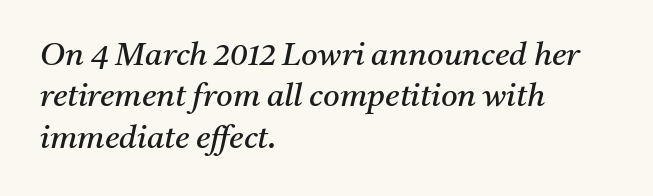
The gaps between neighbouring characters are ordinary and unremarkable. Weight: not bold — regular or lighter. The text was rendered using a seriffed face with decorative stroke endings. Caption: multi-line text, flush left, ragged right.
